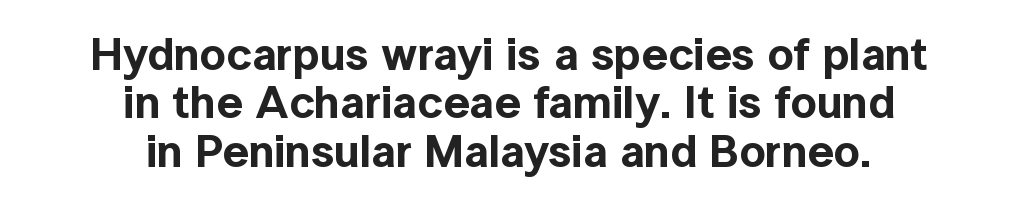
Q: Is the text italic (slanted)? A: No, it is upright.
Q: Is the typeface a serif or a sans-serif typeface? A: Sans-serif.
Q: Is the text underlined? A: No.
Q: How is the paragraph aligned? A: Centered.
Q: Is the spacing between letters normal or unusually wide? A: Normal.
Q: Is the spacing between lines tight, normal or loose? A: Tight.
Q: Width (condensed, normal, or wide)? A: Normal.
Q: x-height? A: Medium.
Q: Monospaced? A: No.
